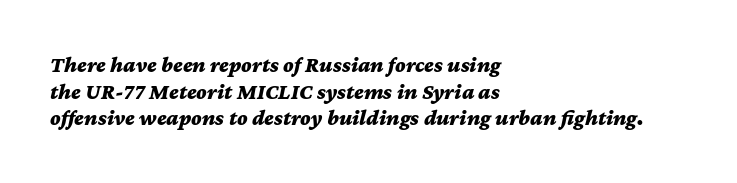
Q: Is the text bold? A: Yes.
Q: Is the text italic (slanted)? A: Yes, it leans right by about 12 degrees.
Q: Is the text underlined? A: No.
Q: How is the paragraph aligned? A: Left-aligned.
Q: Is the spacing between letters normal or unusually wide? A: Normal.
